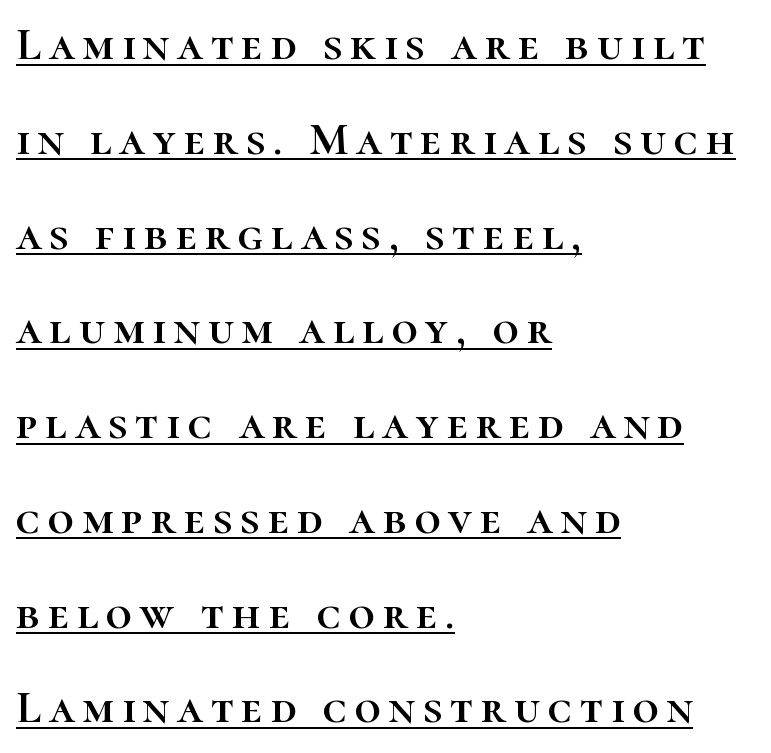
Summary of vertical rhythm: relaxed, with wide interline spacing. Every character sits straight up, as roman type does. The rendering uses natural spacing where letterforms have individual widths. Which margin do the lines hug? The left one — the right edge is uneven.
